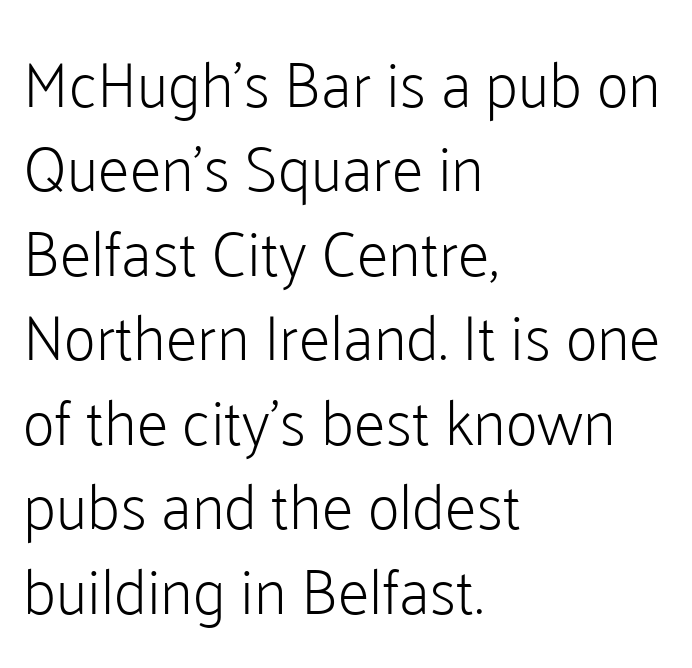
The image shows 63 px light sans-serif type, upright; set left-aligned, normal line spacing (1.34x), normal letter spacing, not underlined; low stroke contrast and a medium x-height.
